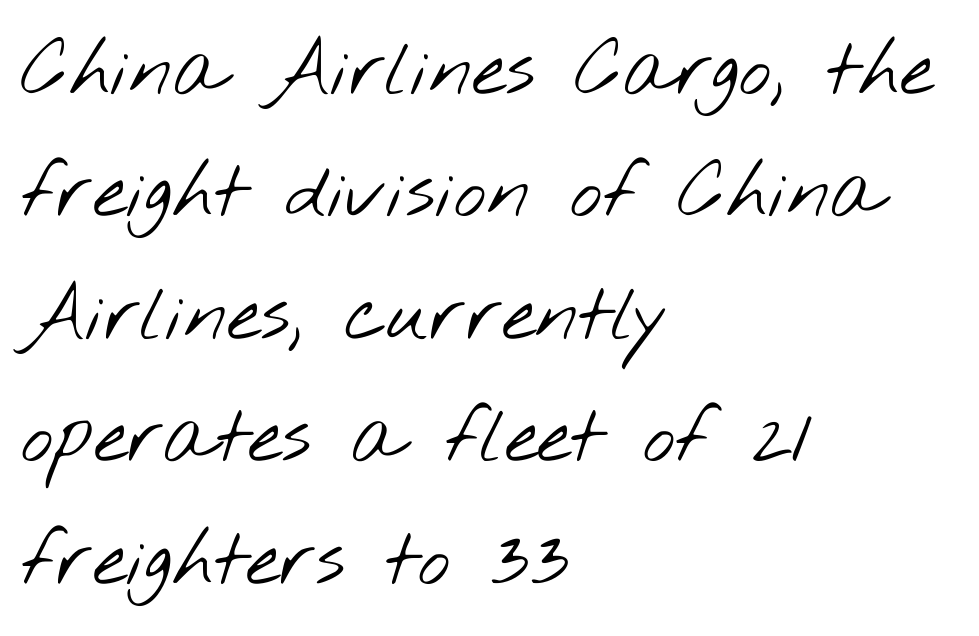
{"serif": "no", "bold": "no", "weight": "light", "width": "wide", "stroke_contrast": "low", "x_height": "small", "monospaced": "no", "underline": "no", "align": "left", "line_spacing": "normal", "line_spacing_ratio": 1.59, "letter_spacing": "normal", "letter_spacing_em": 0.0, "glyph_px": 77}
